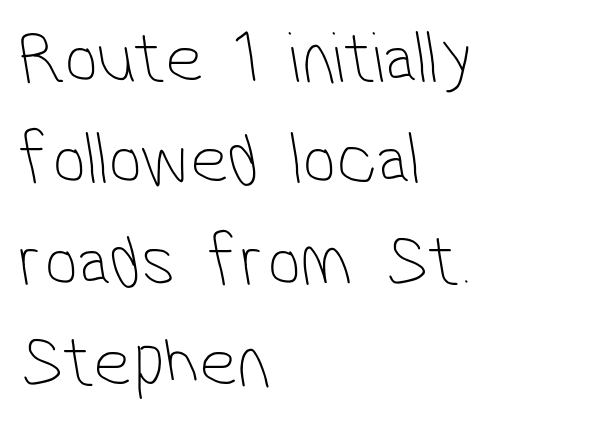
Q: Is the text bold? A: No.
Q: Is the typeface a serif or a sans-serif typeface? A: Sans-serif.
Q: Is the text underlined? A: No.
Q: How is the paragraph aligned? A: Left-aligned.
Q: Is the spacing between letters normal or unusually wide? A: Normal.
Q: Is the spacing between lines tight, normal or loose? A: Normal.
Q: Width (condensed, normal, or wide)? A: Condensed.
Q: Stroke contrast? A: Low.
Q: x-height? A: Medium.
Q: Monospaced? A: No.
